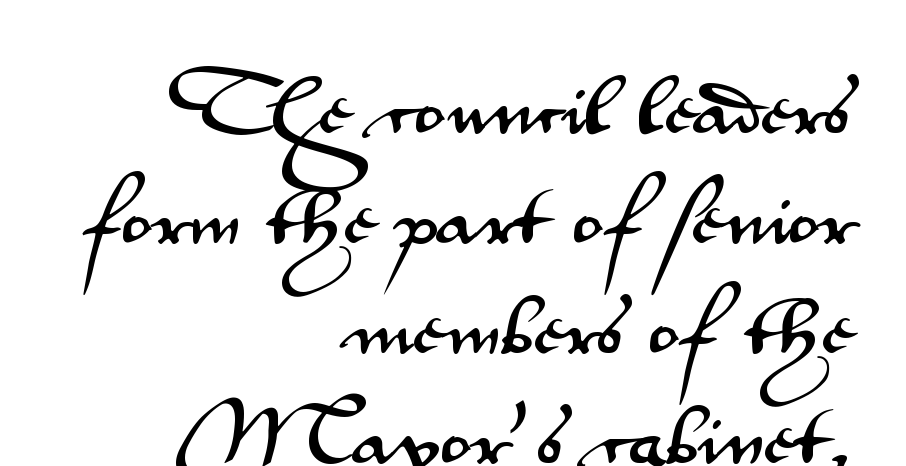
The image shows 65 px wide sans-serif type; set right-aligned, normal line spacing (1.69x), normal letter spacing, not underlined; medium stroke contrast and a small x-height.
